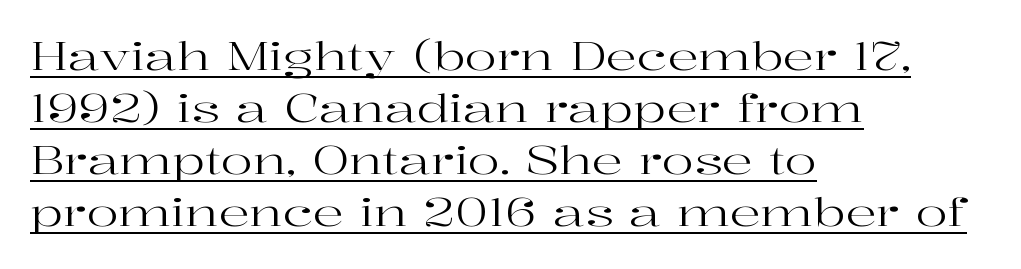
{"serif": "yes", "italic": "no", "bold": "no", "weight": "regular", "width": "wide", "stroke_contrast": "high", "x_height": "medium", "monospaced": "no", "underline": "yes", "align": "left", "line_spacing": "normal", "line_spacing_ratio": 1.37, "letter_spacing": "normal", "letter_spacing_em": 0.0, "glyph_px": 38}
